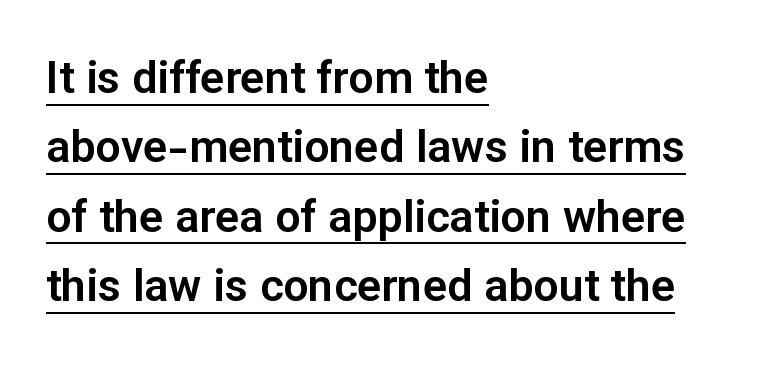
{"serif": "no", "italic": "no", "width": "normal", "stroke_contrast": "low", "x_height": "medium", "monospaced": "no", "underline": "yes", "align": "left", "line_spacing": "normal", "line_spacing_ratio": 1.54, "letter_spacing": "normal", "letter_spacing_em": 0.0, "glyph_px": 45}
